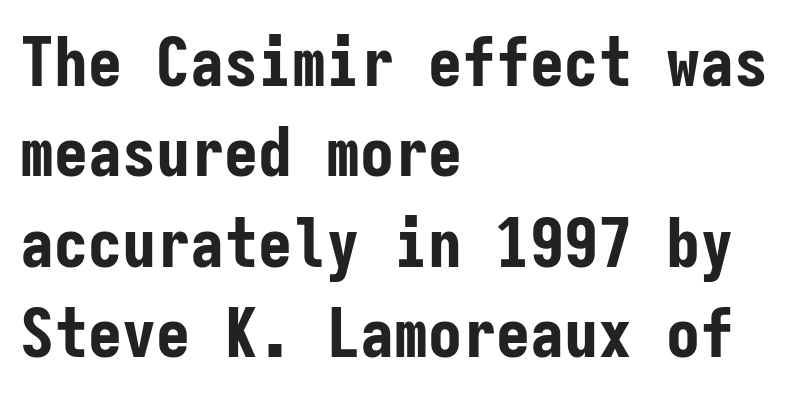
Fixed-width glyphs throughout — classic coding-font behaviour. Clear beneath every line of the passage. A typesetter would mark this as roman, not italic. Does the weight exceed regular? Yes, all the way to bold. The rows are spaced the way most documents space them.
